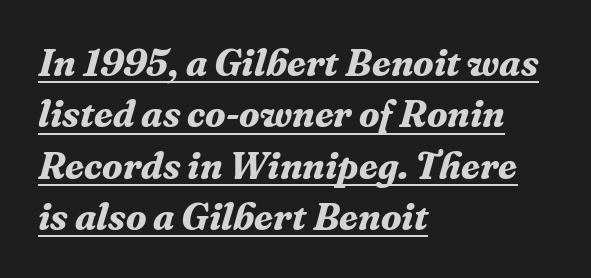
{"serif": "yes", "italic": "yes", "lean": "right", "slant_degrees": 16, "bold": "yes", "weight": "bold", "width": "normal", "stroke_contrast": "medium", "x_height": "medium", "monospaced": "no", "underline": "yes", "align": "left", "line_spacing": "normal", "line_spacing_ratio": 1.35, "letter_spacing": "normal", "letter_spacing_em": 0.0, "glyph_px": 38}
